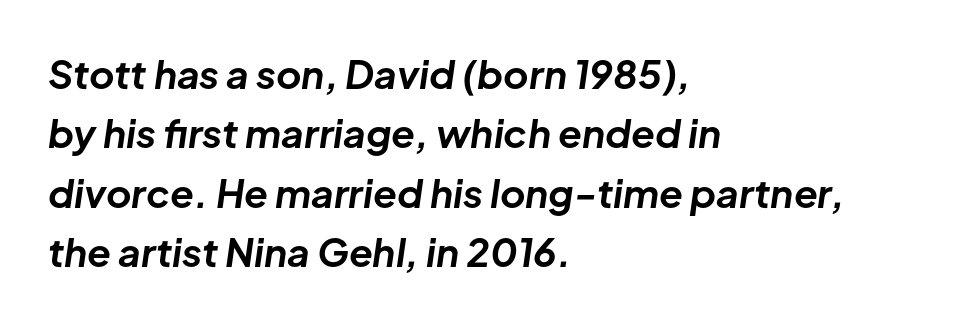
The image shows 39 px bold type, italic (leaning right); set left-aligned, normal line spacing (1.52x), normal letter spacing, not underlined; low stroke contrast and a medium x-height.
